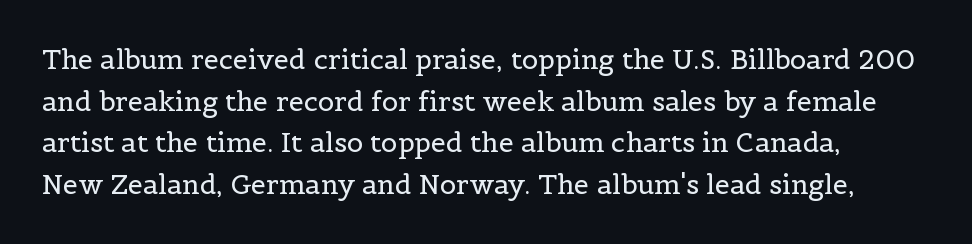
The image shows 27 px text type, upright; set normal line spacing (1.54x), normal letter spacing, not underlined.
